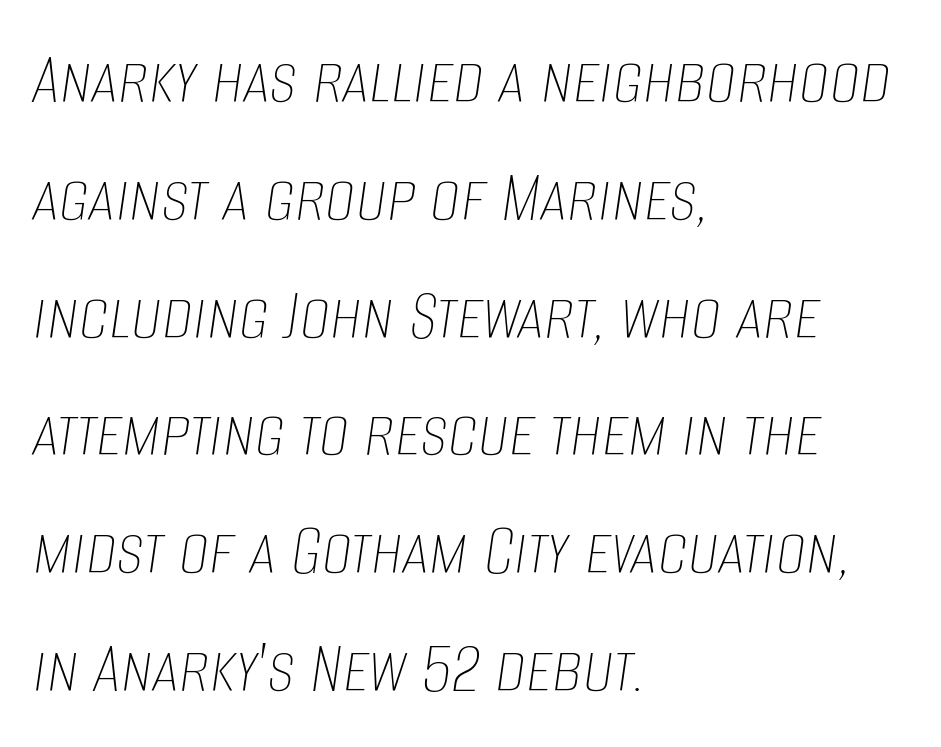
Q: Is the text bold? A: No.
Q: Is the text italic (slanted)? A: Yes, it leans right by about 8 degrees.
Q: Is the text underlined? A: No.
Q: How is the paragraph aligned? A: Left-aligned.
Q: Is the spacing between letters normal or unusually wide? A: Normal.
Q: Is the spacing between lines tight, normal or loose? A: Normal.
Q: Width (condensed, normal, or wide)? A: Condensed.
Q: Stroke contrast? A: Low.
Q: x-height? A: Large.
Q: Monospaced? A: No.
